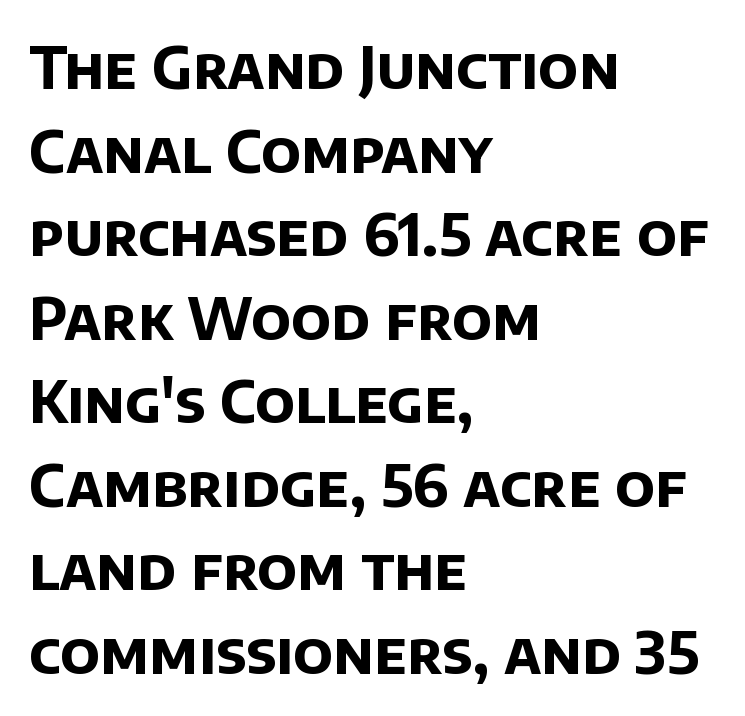
{"serif": "no", "bold": "yes", "weight": "bold", "width": "normal", "stroke_contrast": "low", "x_height": "large", "monospaced": "no", "underline": "no", "align": "left", "line_spacing": "normal", "line_spacing_ratio": 1.44, "letter_spacing": "normal", "letter_spacing_em": 0.0, "glyph_px": 58}
